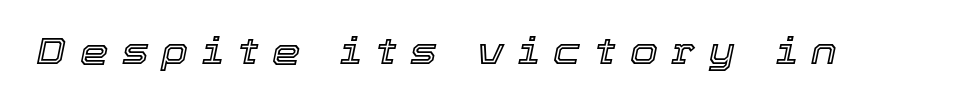
The image shows 36 px text type, italic (leaning right); set unusually wide letter spacing (+0.38 em), not underlined; a medium x-height.
